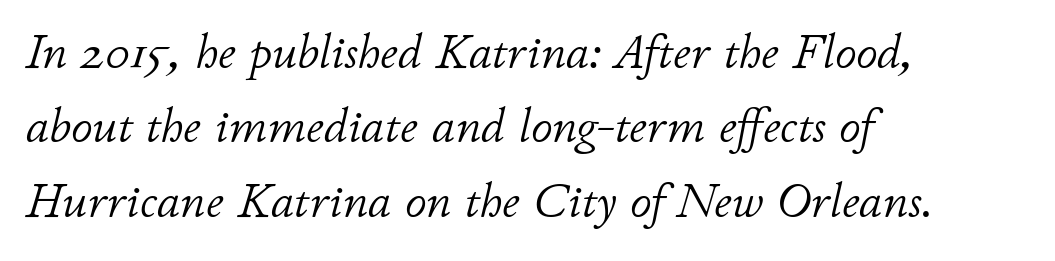
{"italic": "yes", "lean": "right", "slant_degrees": 11, "bold": "no", "weight": "light", "width": "normal", "stroke_contrast": "low", "x_height": "small", "monospaced": "no", "underline": "no", "align": "left", "line_spacing": "normal", "line_spacing_ratio": 1.55, "letter_spacing": "normal", "letter_spacing_em": 0.0, "glyph_px": 48}
